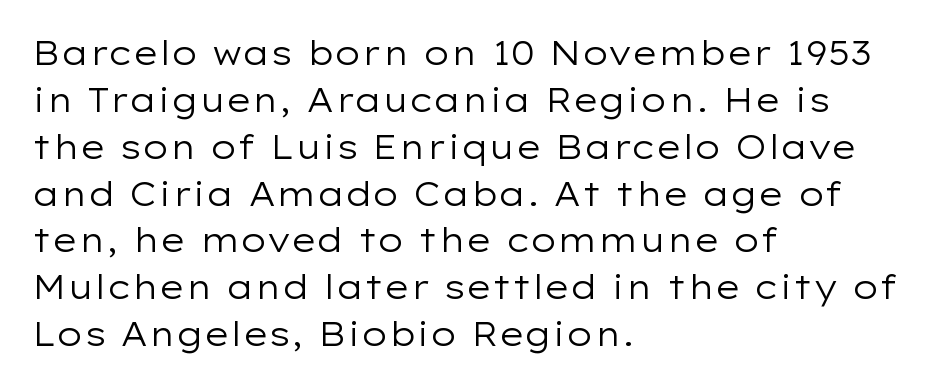
The typesetting does not lean heavy: it is not bold. The letters stand straight up with perfectly vertical stems. Varying glyph widths throughout — classic text-font behaviour. Quick note: underline off. Evenly set lines give the paragraph a standard silhouette. Caption: multi-line text, flush left, ragged right.
